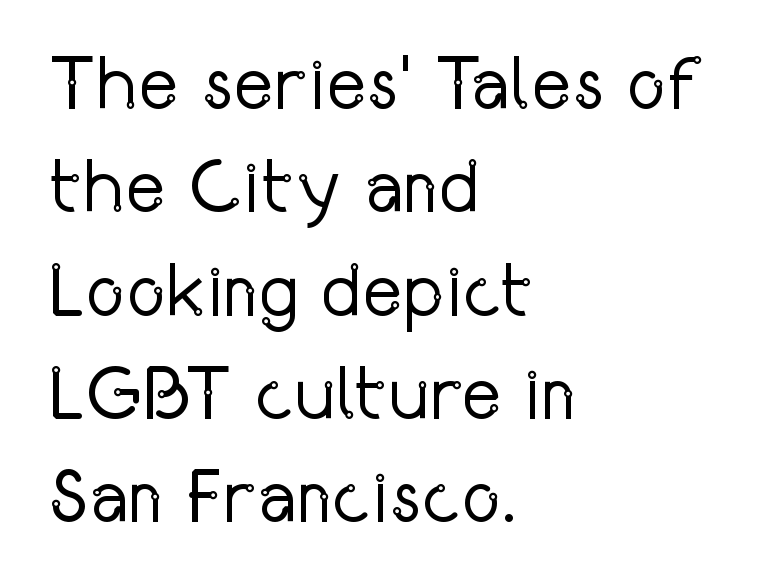
When letters stand straight like this, we call the style roman or upright. This is sans-serif lettering, the kind often seen on screens and signage. The cut favours lightness, reaching ordinary text weight at its darkest. Letter spacing: default.
